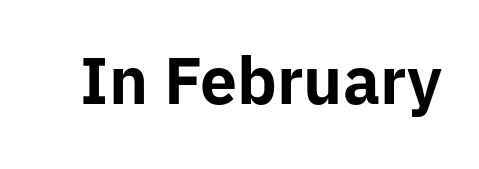
Q: Is the text bold? A: Yes.
Q: Is the text italic (slanted)? A: No, it is upright.
Q: Is the typeface a serif or a sans-serif typeface? A: Sans-serif.
Q: Is the text underlined? A: No.
Q: Is the spacing between letters normal or unusually wide? A: Normal.
Q: Width (condensed, normal, or wide)? A: Normal.
Q: Stroke contrast? A: Low.
Q: x-height? A: Medium.
Q: Monospaced? A: No.
